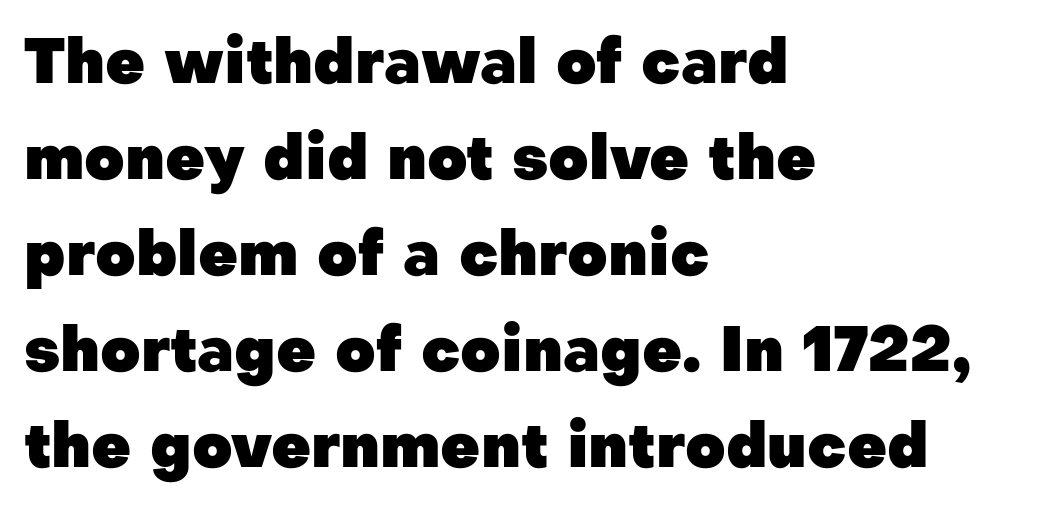
Q: Is the text bold? A: Yes.
Q: Is the text italic (slanted)? A: No, it is upright.
Q: Is the typeface a serif or a sans-serif typeface? A: Sans-serif.
Q: Is the text underlined? A: No.
Q: How is the paragraph aligned? A: Left-aligned.
Q: Is the spacing between letters normal or unusually wide? A: Normal.
Q: Is the spacing between lines tight, normal or loose? A: Normal.
Q: Width (condensed, normal, or wide)? A: Normal.
Q: Stroke contrast? A: Low.
Q: x-height? A: Medium.
Q: Monospaced? A: No.
